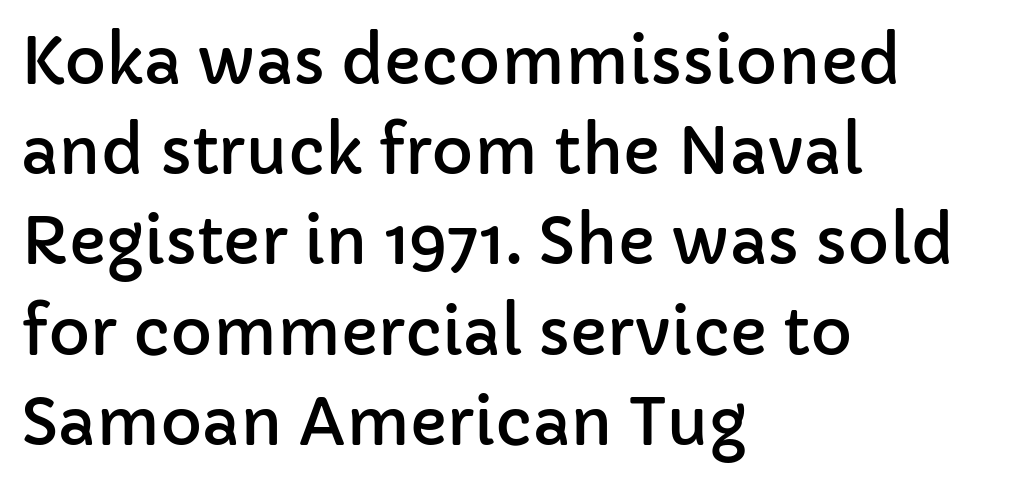
Q: Is the text italic (slanted)? A: No, it is upright.
Q: Is the typeface a serif or a sans-serif typeface? A: Sans-serif.
Q: Is the text underlined? A: No.
Q: How is the paragraph aligned? A: Left-aligned.
Q: Is the spacing between letters normal or unusually wide? A: Normal.
Q: Is the spacing between lines tight, normal or loose? A: Normal.
Q: Width (condensed, normal, or wide)? A: Normal.
Q: Stroke contrast? A: Low.
Q: x-height? A: Medium.
Q: Monospaced? A: No.
